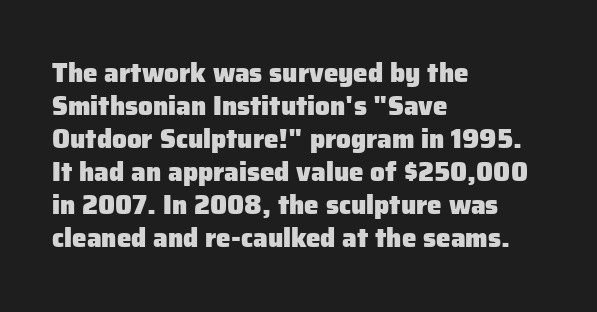
The image shows 26 px bold type, upright; set left-aligned, normal line spacing (1.27x), normal letter spacing, not underlined.
